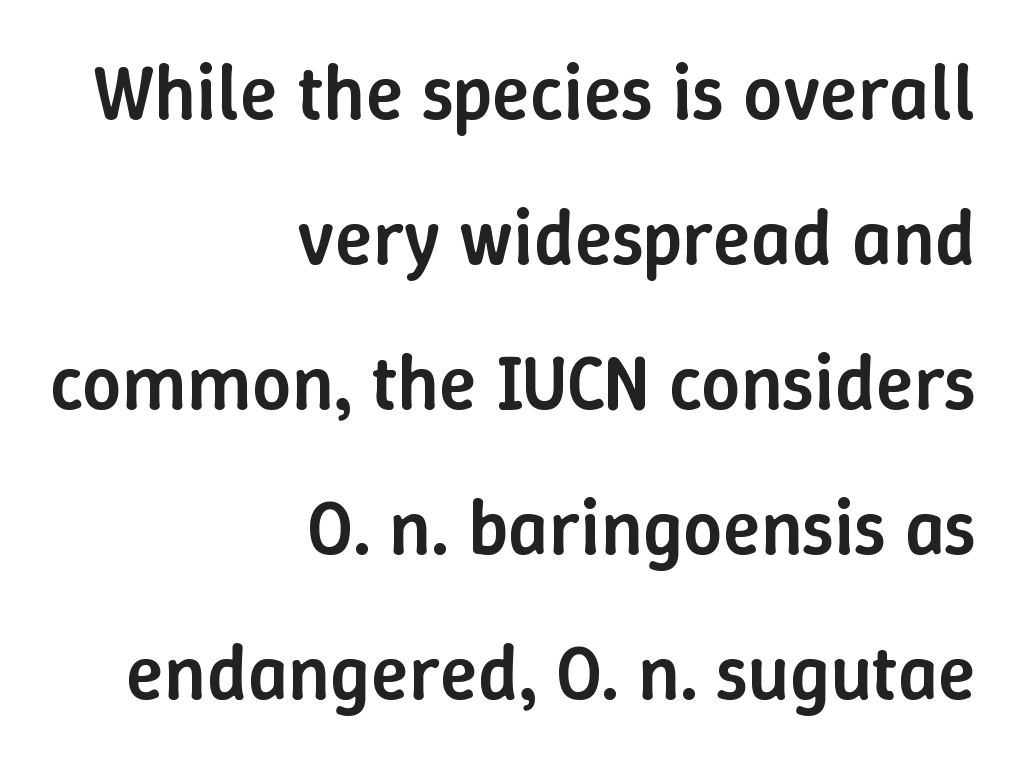
The image shows 78 px semibold type, upright; set right-aligned, line spacing 1.86x, normal letter spacing, not underlined; low stroke contrast and a medium x-height.
